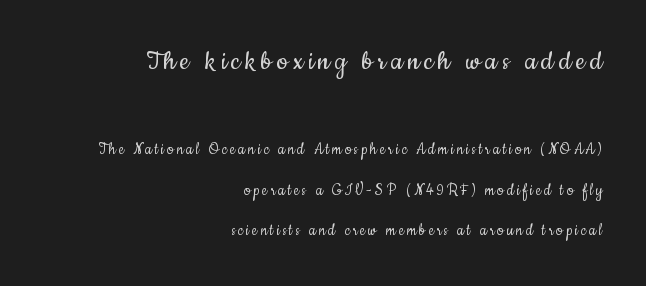
Stems and bowls with no extra thickness — not bold. Descenders hang freely into open space. Look at the glyph heights: the upper group is clearly the bigger setting. The letters advance in unequal steps, a hallmark of proportional type.
